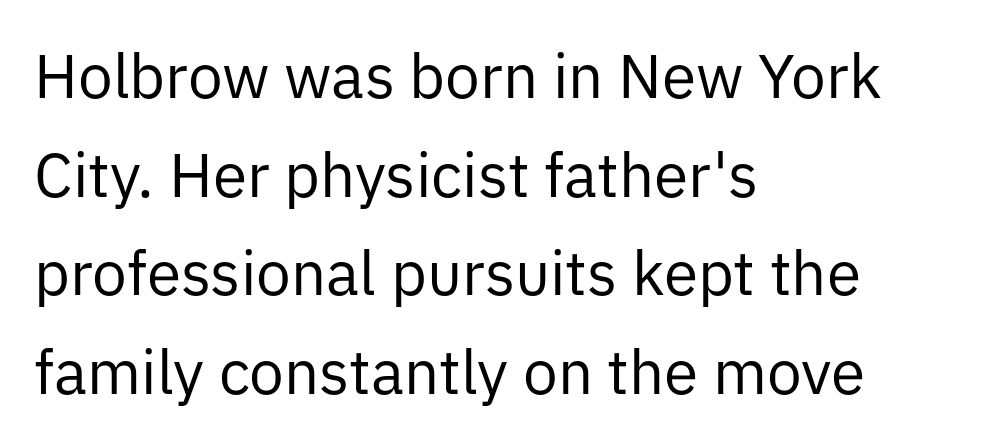
Glyph-to-glyph distance matches everyday printed text. Only glyphs here, with clear space below each row. This sample uses a sans-serif face. Baseline-to-baseline distance is the conventional proportion of letter height. Here the designer chose a conventional face with non-uniform glyph widths. Is the type heavy? It reads as light-to-regular instead.
